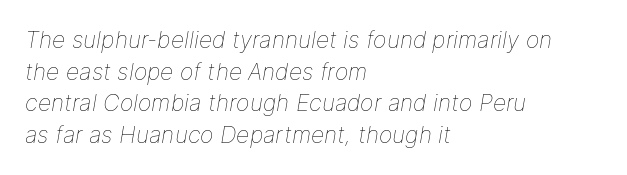
Q: Is the text bold? A: No.
Q: Is the text italic (slanted)? A: Yes, it leans right by about 9 degrees.
Q: Is the text underlined? A: No.
Q: How is the paragraph aligned? A: Left-aligned.
Q: Is the spacing between letters normal or unusually wide? A: Normal.
Q: Is the spacing between lines tight, normal or loose? A: Normal.
